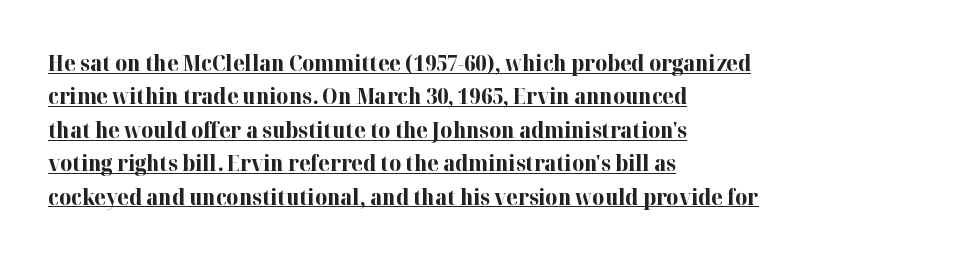
Visually the block forms a straight wall on the left and a jagged coastline on the right. Caption: standard tracking, unaltered. The typography opts for an upright posture over an oblique one. This block has exactly the height ordinary leading produces. Strong, thick strokes mark this as bold type. Like a heading marked for emphasis, these lines bear an underscore.
